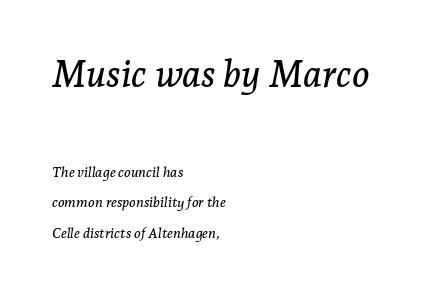
Q: Is the text italic (slanted)? A: Yes, it leans right by about 7 degrees.
Q: Is the typeface a serif or a sans-serif typeface? A: Serif.
Q: Is the text underlined? A: No.
Q: How is the paragraph aligned? A: Left-aligned.
Q: Is the spacing between letters normal or unusually wide? A: Normal.
Q: Is the spacing between lines tight, normal or loose? A: Loose.
Q: Which block of text is set in a larger size, the first (top) or the second (bottom)? A: The first (top) one.
Q: Width (condensed, normal, or wide)? A: Normal.
Q: Stroke contrast? A: Low.
Q: x-height? A: Medium.
Q: Monospaced? A: No.
